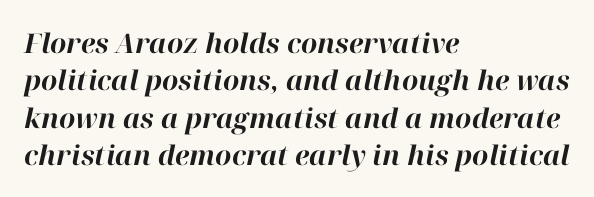
{"italic": "yes", "lean": "right", "slant_degrees": 12, "bold": "yes", "underline": "no", "align": "left", "line_spacing": "normal", "line_spacing_ratio": 1.38, "letter_spacing": "normal", "letter_spacing_em": 0.0, "glyph_px": 27}
